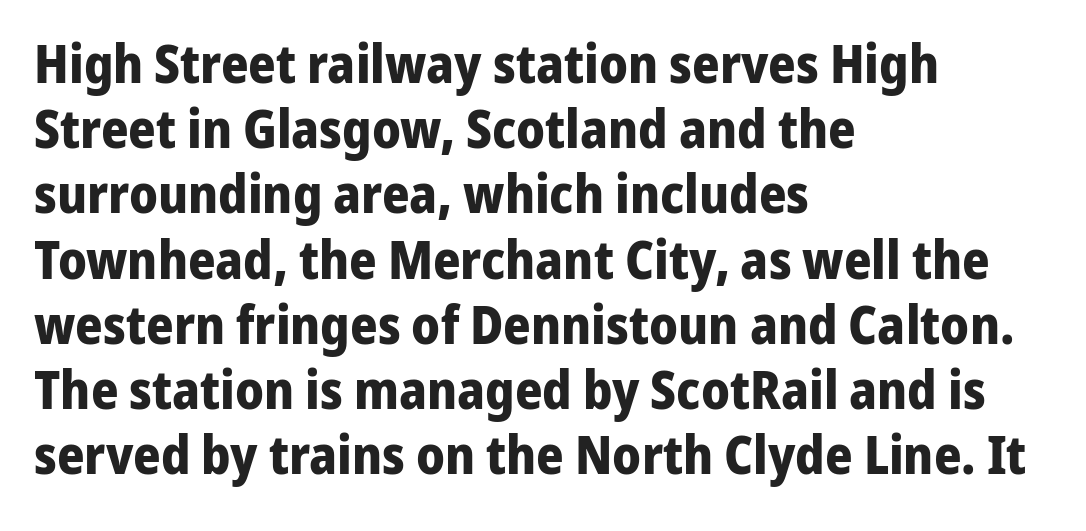
The image shows 53 px bold sans-serif type, upright; set left-aligned, line spacing 1.23x, normal letter spacing, not underlined; low stroke contrast and a medium x-height.
